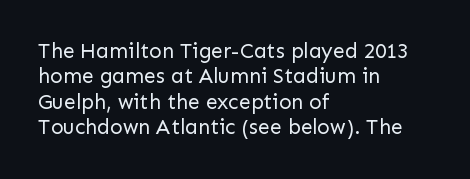
{"italic": "no", "bold": "no", "underline": "no", "align": "left", "line_spacing_ratio": 1.21, "letter_spacing": "normal", "letter_spacing_em": 0.0, "glyph_px": 21}
